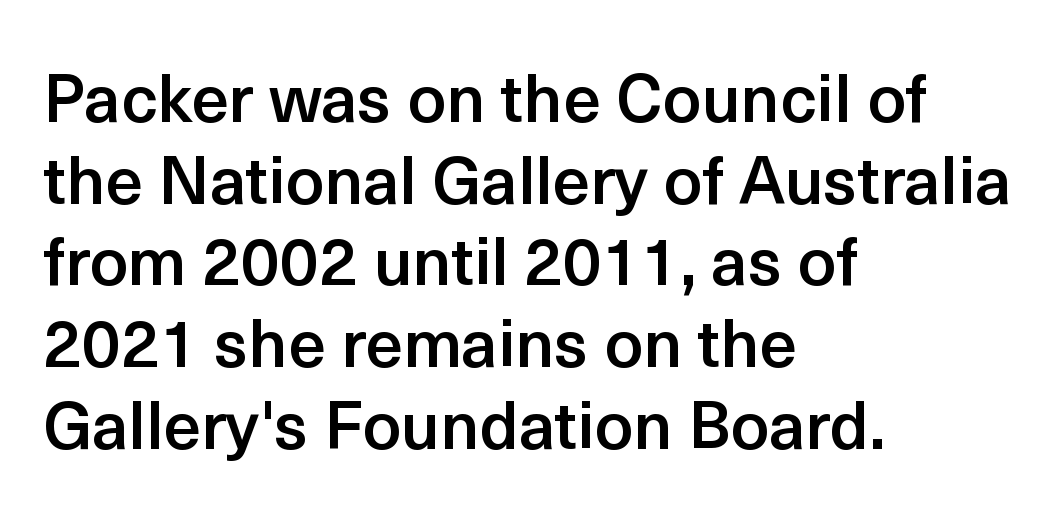
Q: Is the text bold? A: Semi-bold.
Q: Is the text italic (slanted)? A: No, it is upright.
Q: Is the typeface a serif or a sans-serif typeface? A: Sans-serif.
Q: Is the text underlined? A: No.
Q: How is the paragraph aligned? A: Left-aligned.
Q: Is the spacing between letters normal or unusually wide? A: Normal.
Q: Width (condensed, normal, or wide)? A: Normal.
Q: x-height? A: Medium.
Q: Monospaced? A: No.
